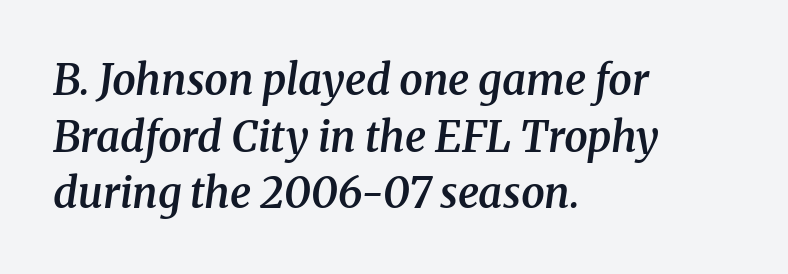
Q: Is the text bold? A: Semi-bold.
Q: Is the text italic (slanted)? A: Yes, it leans right by about 8 degrees.
Q: Is the typeface a serif or a sans-serif typeface? A: Serif.
Q: Is the text underlined? A: No.
Q: How is the paragraph aligned? A: Left-aligned.
Q: Is the spacing between letters normal or unusually wide? A: Normal.
Q: Is the spacing between lines tight, normal or loose? A: Normal.
Q: Width (condensed, normal, or wide)? A: Normal.
Q: Stroke contrast? A: Medium.
Q: x-height? A: Medium.
Q: Monospaced? A: No.
